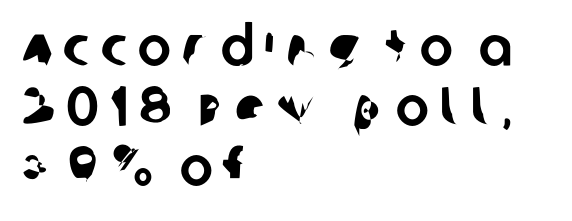
The baseline area is clear. The letters advance in unequal steps, a hallmark of proportional type. Reading down the column, the eye jumps only a short way to each next line. Does the type have serifs? No, each stem ends abruptly. The rag falls on the right side of this text block.
